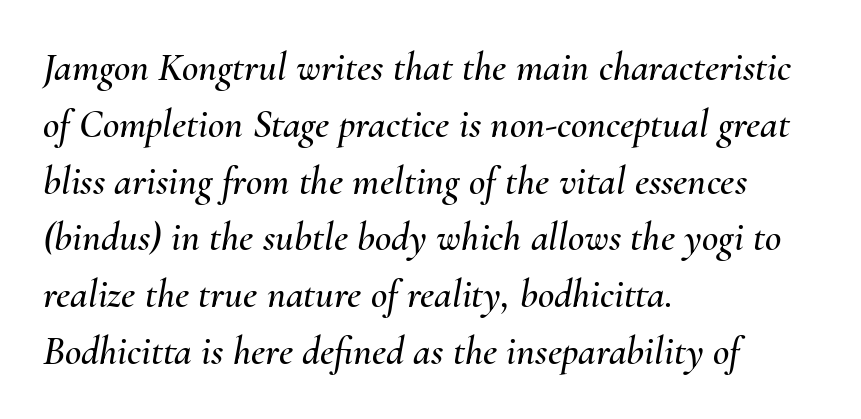
{"italic": "yes", "lean": "right", "slant_degrees": 10, "width": "normal", "stroke_contrast": "medium", "x_height": "small", "monospaced": "no", "underline": "no", "align": "left", "line_spacing": "normal", "line_spacing_ratio": 1.42, "letter_spacing": "normal", "letter_spacing_em": 0.0, "glyph_px": 40}
